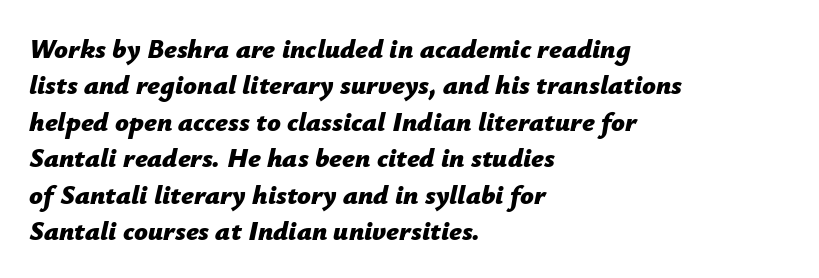
{"italic": "yes", "lean": "right", "slant_degrees": 12, "bold": "yes", "underline": "no", "align": "left", "line_spacing": "normal", "line_spacing_ratio": 1.35, "letter_spacing": "normal", "letter_spacing_em": 0.0, "glyph_px": 27}
